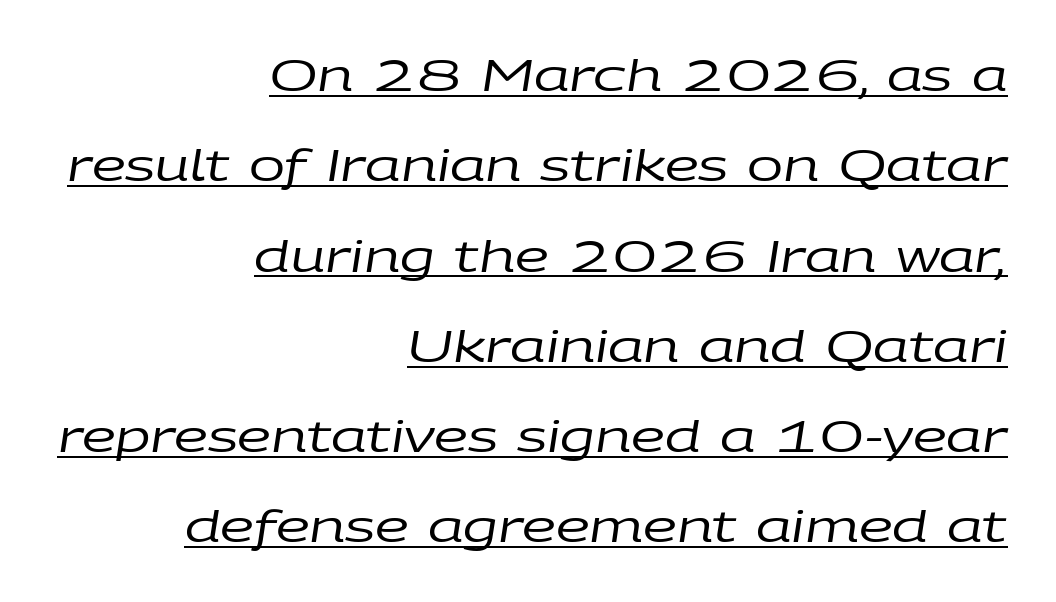
The image shows 43 px regular-weight, wide type, italic (leaning right); set right-aligned, loose line spacing (2.1x), normal letter spacing, underlined; low stroke contrast and a large x-height.
